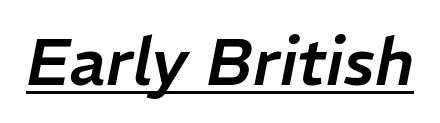
Q: Is the text italic (slanted)? A: Yes, it leans right by about 11 degrees.
Q: Is the text underlined? A: Yes.
Q: Is the spacing between letters normal or unusually wide? A: Normal.
Q: Width (condensed, normal, or wide)? A: Normal.
Q: Stroke contrast? A: Low.
Q: x-height? A: Medium.
Q: Monospaced? A: No.
